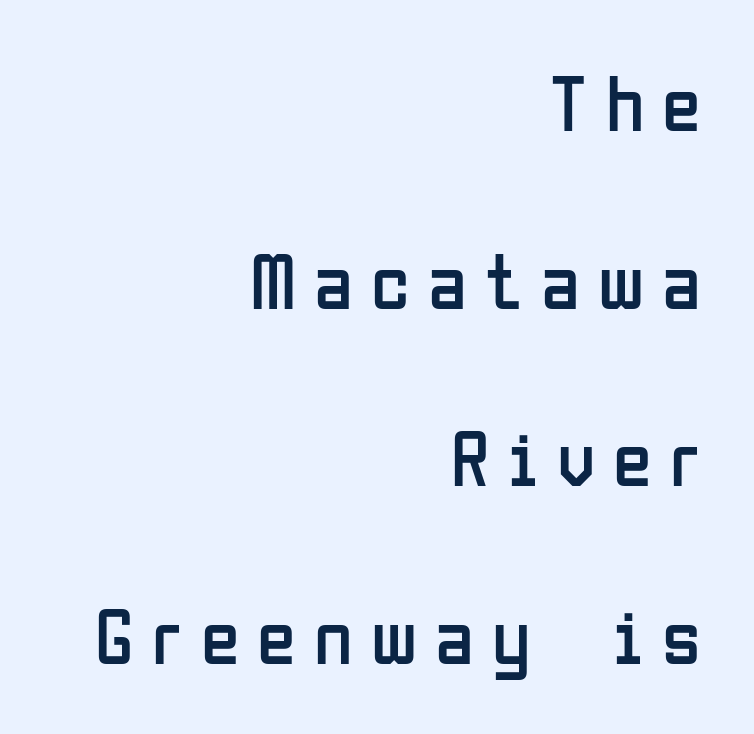
The image shows 79 px regular-weight, condensed sans-serif type, upright; set right-aligned, loose line spacing (2.25x), unusually wide letter spacing (+0.23 em), not underlined; low stroke contrast and a medium x-height.
